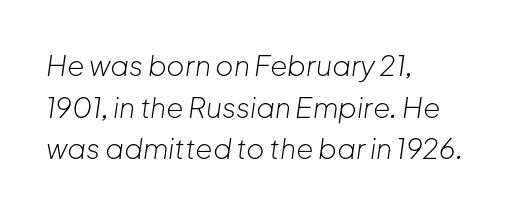
Q: Is the text bold? A: No.
Q: Is the text italic (slanted)? A: Yes, it leans right by about 8 degrees.
Q: Is the text underlined? A: No.
Q: How is the paragraph aligned? A: Left-aligned.
Q: Is the spacing between letters normal or unusually wide? A: Normal.
Q: Is the spacing between lines tight, normal or loose? A: Normal.
Q: Width (condensed, normal, or wide)? A: Normal.
Q: Stroke contrast? A: Low.
Q: x-height? A: Medium.
Q: Monospaced? A: No.
